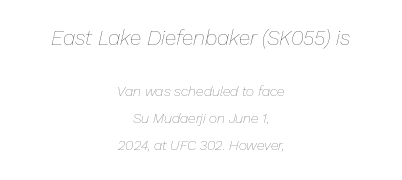
Notice how the stems are inclined rather than vertical — that's the hallmark of italics. A centered setting, common on invitations and titles, is used for this passage. Tracking value appears to be zero — textbook default spacing. The letters in the upper block stand taller than those in the block below. Honestly, there is no underline to notice here at all. One glance says open: line gaps are wider than usual.
